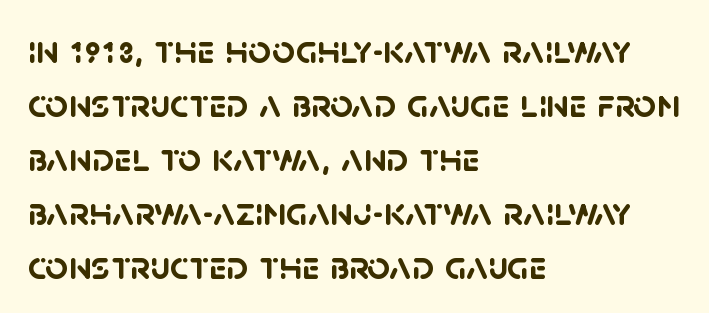
The image shows 40 px semibold sans-serif type; set left-aligned, normal line spacing (1.35x), normal letter spacing, not underlined; low stroke contrast and a large x-height.
